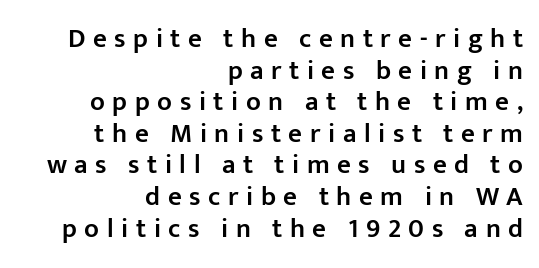
Q: Is the text bold? A: Semi-bold.
Q: Is the text italic (slanted)? A: No, it is upright.
Q: Is the text underlined? A: No.
Q: How is the paragraph aligned? A: Right-aligned.
Q: Is the spacing between letters normal or unusually wide? A: Unusually wide.
